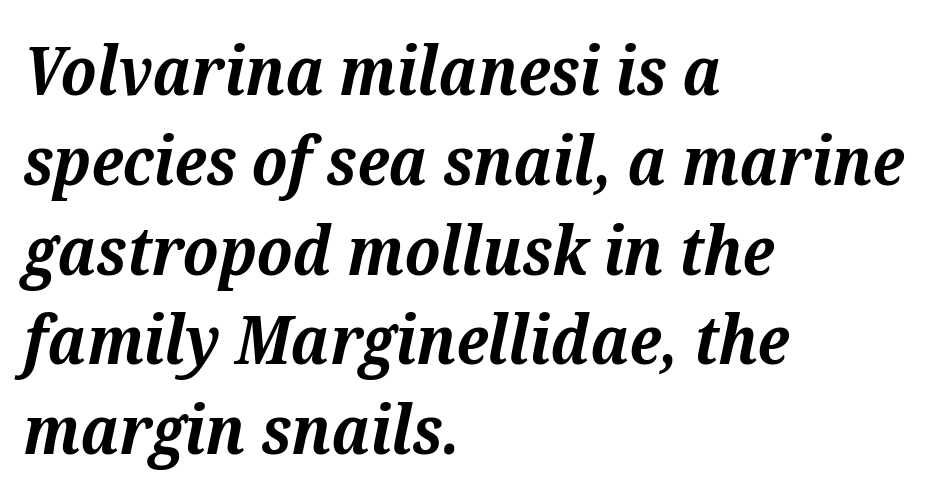
The image shows 67 px bold serif type, italic (leaning right); set left-aligned, normal line spacing (1.34x), normal letter spacing, not underlined; medium stroke contrast and a medium x-height.
